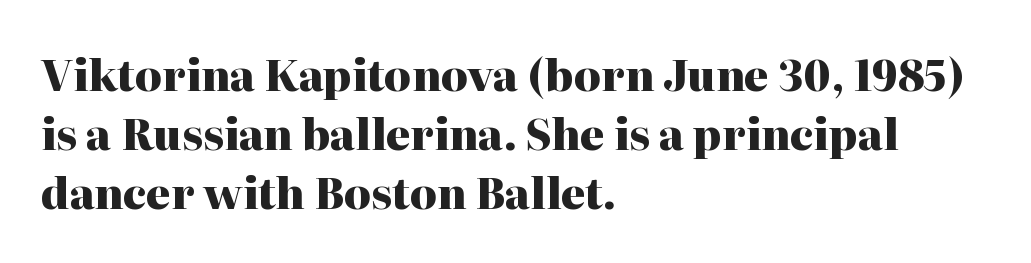
The image shows 42 px heavy serif type, upright; set left-aligned, normal line spacing (1.4x), normal letter spacing, not underlined; high stroke contrast and a medium x-height.
